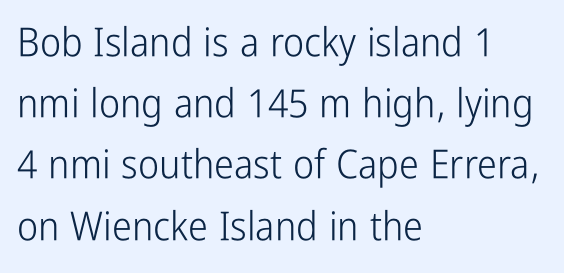
The rendering uses natural spacing where letterforms have individual widths. The passage shown stacks its lines at a standard gap. Letterform terminals end flat and unadorned throughout the passage. Lines of text with bare space underneath. Is the stroke heavy? The answer is a plain regular-or-lighter.
